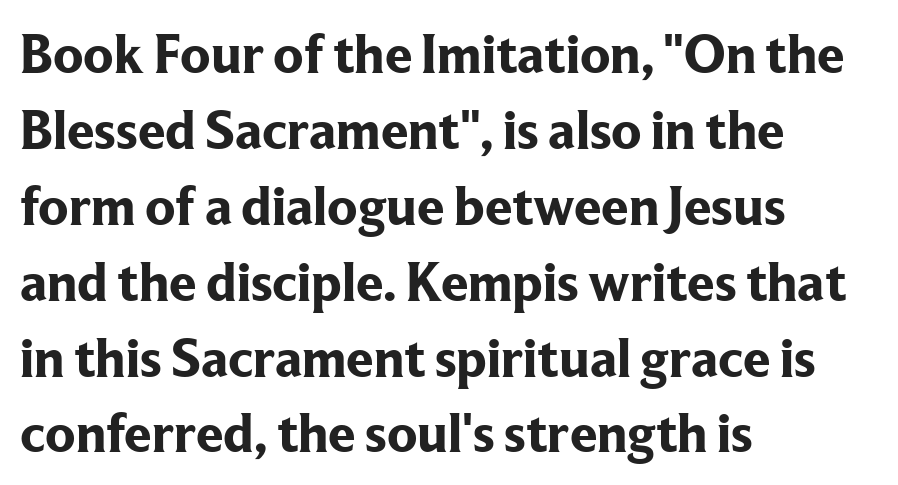
The image shows 55 px bold serif type, upright; set left-aligned, normal line spacing (1.38x), normal letter spacing, not underlined; low stroke contrast and a medium x-height.
